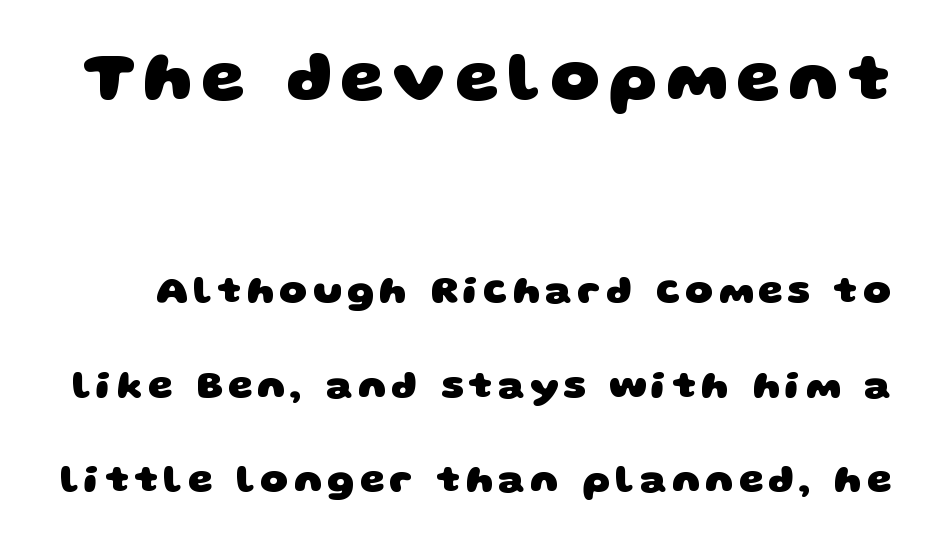
Q: Is the text bold? A: Yes.
Q: Is the typeface a serif or a sans-serif typeface? A: Sans-serif.
Q: Is the text underlined? A: No.
Q: Is the spacing between lines tight, normal or loose? A: Loose.
Q: Which block of text is set in a larger size, the first (top) or the second (bottom)? A: The first (top) one.
Q: Width (condensed, normal, or wide)? A: Wide.
Q: Stroke contrast? A: Low.
Q: x-height? A: Large.
Q: Monospaced? A: No.
